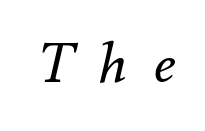
Q: Is the text bold? A: No.
Q: Is the text italic (slanted)? A: Yes, it leans right by about 12 degrees.
Q: Is the text underlined? A: No.
Q: Is the spacing between letters normal or unusually wide? A: Unusually wide.
Q: Width (condensed, normal, or wide)? A: Normal.
Q: Stroke contrast? A: Medium.
Q: x-height? A: Small.
Q: Monospaced? A: No.
